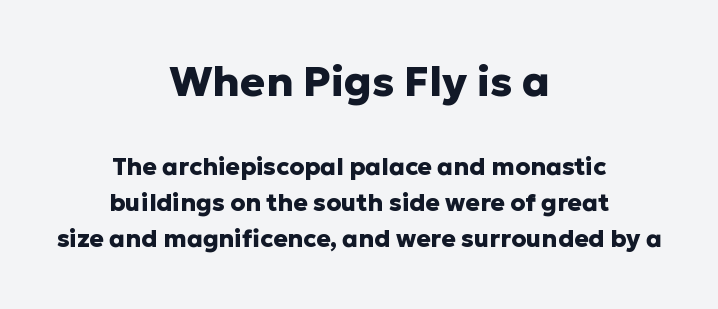
Q: Is the text bold? A: Yes.
Q: Is the text italic (slanted)? A: No, it is upright.
Q: Is the typeface a serif or a sans-serif typeface? A: Sans-serif.
Q: Is the text underlined? A: No.
Q: How is the paragraph aligned? A: Centered.
Q: Is the spacing between letters normal or unusually wide? A: Normal.
Q: Is the spacing between lines tight, normal or loose? A: Normal.
Q: Which block of text is set in a larger size, the first (top) or the second (bottom)? A: The first (top) one.
Q: Width (condensed, normal, or wide)? A: Normal.
Q: Stroke contrast? A: Low.
Q: x-height? A: Medium.
Q: Monospaced? A: No.
